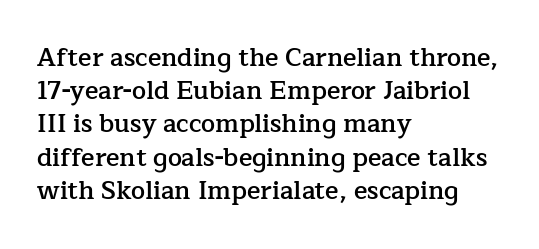
Q: Is the text bold? A: Semi-bold.
Q: Is the text italic (slanted)? A: No, it is upright.
Q: Is the text underlined? A: No.
Q: How is the paragraph aligned? A: Left-aligned.
Q: Is the spacing between letters normal or unusually wide? A: Normal.
Q: Is the spacing between lines tight, normal or loose? A: Normal.
